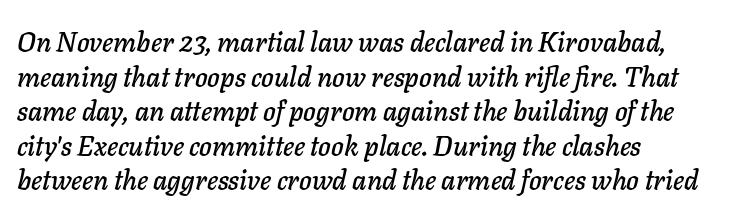
{"italic": "yes", "lean": "right", "slant_degrees": 11, "underline": "no", "align": "left", "line_spacing": "normal", "line_spacing_ratio": 1.28, "letter_spacing": "normal", "letter_spacing_em": 0.0, "glyph_px": 27}
